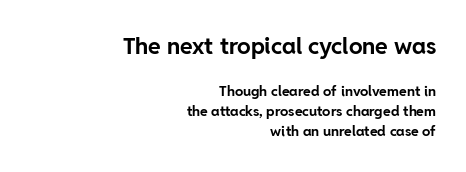
Q: Is the text bold? A: Yes.
Q: Is the text italic (slanted)? A: No, it is upright.
Q: Is the text underlined? A: No.
Q: How is the paragraph aligned? A: Right-aligned.
Q: Is the spacing between letters normal or unusually wide? A: Normal.
Q: Is the spacing between lines tight, normal or loose? A: Normal.
Q: Which block of text is set in a larger size, the first (top) or the second (bottom)? A: The first (top) one.
